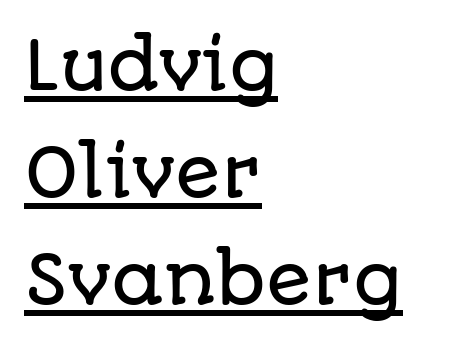
Q: Is the text italic (slanted)? A: No, it is upright.
Q: Is the typeface a serif or a sans-serif typeface? A: Sans-serif.
Q: Is the text underlined? A: Yes.
Q: How is the paragraph aligned? A: Left-aligned.
Q: Is the spacing between letters normal or unusually wide? A: Normal.
Q: Is the spacing between lines tight, normal or loose? A: Normal.
Q: Width (condensed, normal, or wide)? A: Normal.
Q: Stroke contrast? A: Low.
Q: x-height? A: Large.
Q: Monospaced? A: No.
